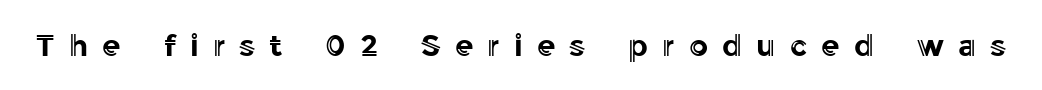
Q: Is the text italic (slanted)? A: No, it is upright.
Q: Is the text underlined? A: No.
Q: Is the spacing between letters normal or unusually wide? A: Unusually wide.
Q: Width (condensed, normal, or wide)? A: Normal.
Q: x-height? A: Medium.
Q: Monospaced? A: No.
